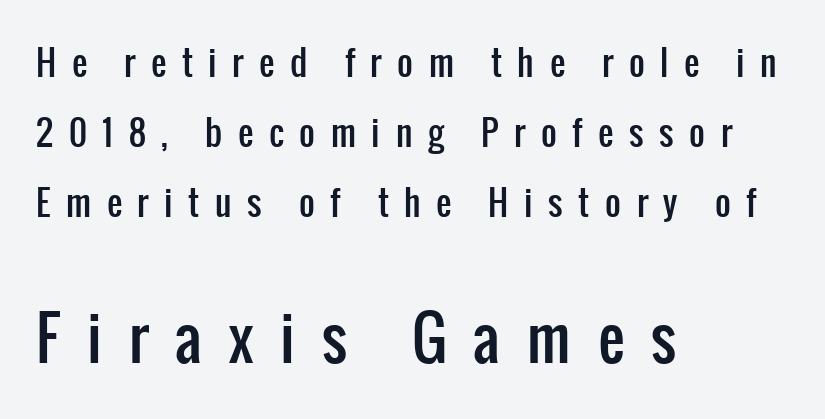
The image shows 59 px condensed sans-serif type, upright; set left-aligned, loose line spacing (2.06x), unusually wide letter spacing (+0.46 em), not underlined; the second (bottom) block is 1.74x larger; low stroke contrast and a medium x-height.
